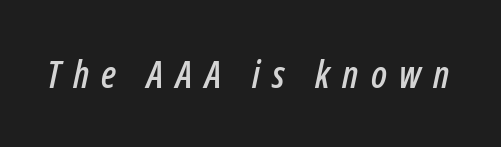
The image shows 38 px condensed type, italic (leaning right); set unusually wide letter spacing (+0.32 em), not underlined; low stroke contrast and a medium x-height.
